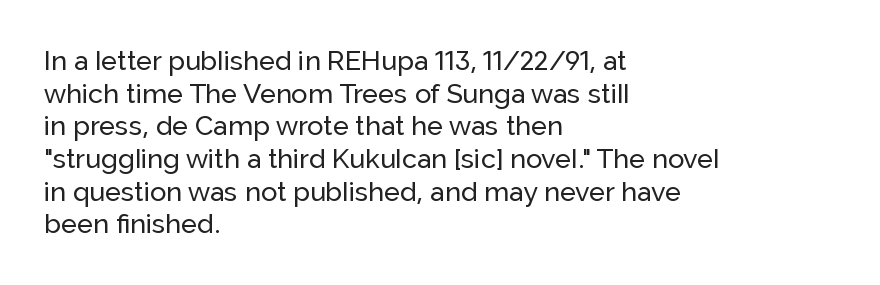
Q: Is the text italic (slanted)? A: No, it is upright.
Q: Is the text underlined? A: No.
Q: How is the paragraph aligned? A: Left-aligned.
Q: Is the spacing between letters normal or unusually wide? A: Normal.
